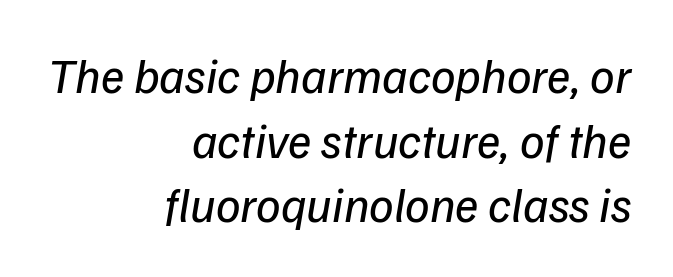
Vertical spacing — default. Nobody touched the tracking dial on this one. Is this a heavy cut? Hardly; it is regular or lighter. The glyphs in this specimen are sans serif.
